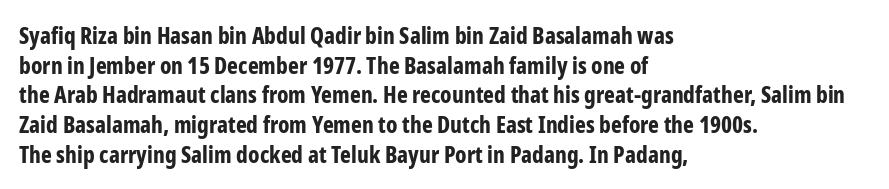
The image shows 23 px bold type, upright; set left-aligned, normal line spacing (1.29x), normal letter spacing, not underlined.
